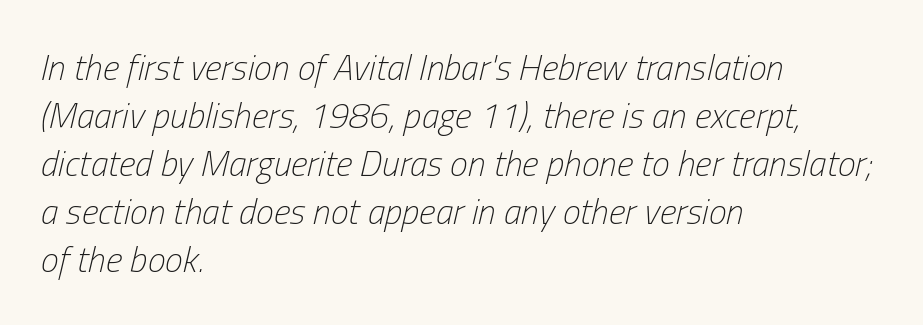
{"italic": "yes", "lean": "right", "slant_degrees": 13, "bold": "no", "weight": "light", "width": "condensed", "stroke_contrast": "low", "x_height": "medium", "monospaced": "no", "underline": "no", "align": "left", "line_spacing": "normal", "line_spacing_ratio": 1.33, "letter_spacing": "normal", "letter_spacing_em": 0.0, "glyph_px": 36}
